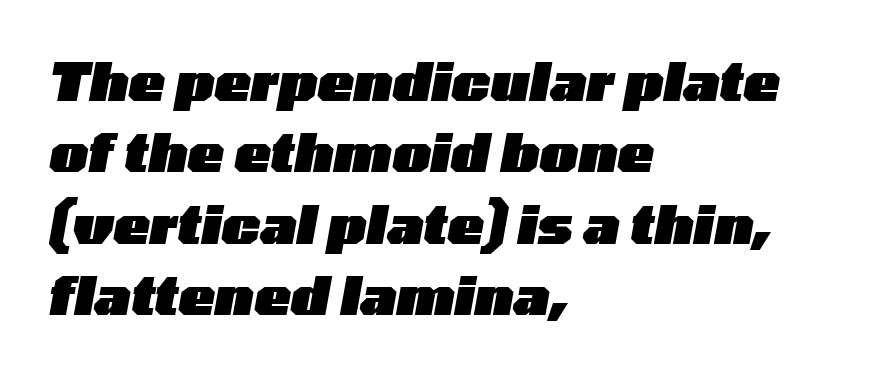
This sample uses an oblique cut, with every glyph tilted off the vertical. Think of a printed novel: that variable character pitch is what you see here. Descender tails drop into unmarked territory. Notice how descenders clear the ascenders below comfortably — that's standard leading. Compared with an ordinary text face, these strokes are far heavier — a full bold.
